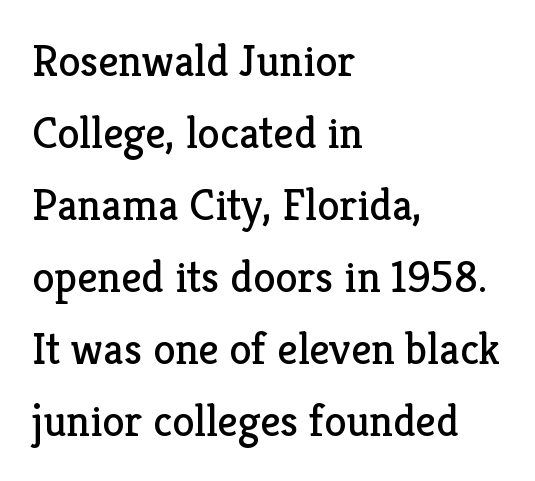
Q: Is the text bold? A: No.
Q: Is the text italic (slanted)? A: No, it is upright.
Q: Is the typeface a serif or a sans-serif typeface? A: Serif.
Q: Is the text underlined? A: No.
Q: How is the paragraph aligned? A: Left-aligned.
Q: Is the spacing between letters normal or unusually wide? A: Normal.
Q: Is the spacing between lines tight, normal or loose? A: Normal.
Q: Width (condensed, normal, or wide)? A: Normal.
Q: Stroke contrast? A: Low.
Q: x-height? A: Medium.
Q: Monospaced? A: No.
